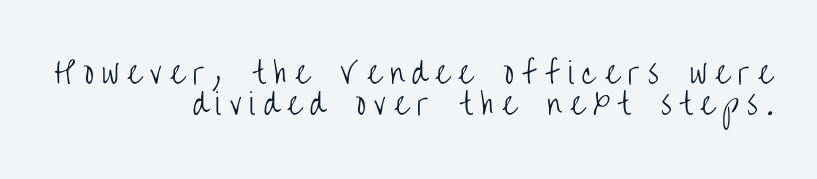
The image shows 29 px light, condensed sans-serif type, upright; set right-aligned, tight line spacing (1.06x), unusually wide letter spacing (+0.28 em), not underlined; low stroke contrast and a large x-height.
